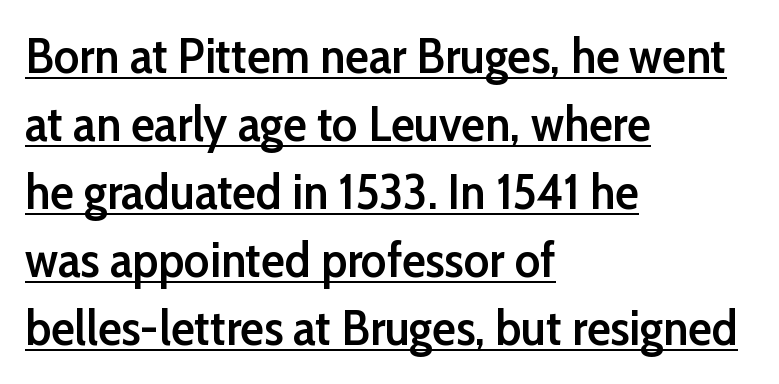
These lines are composed in type without serifs. Upright lettering throughout. The face used here appears with an underline applied. Layout note: lines flush left.
